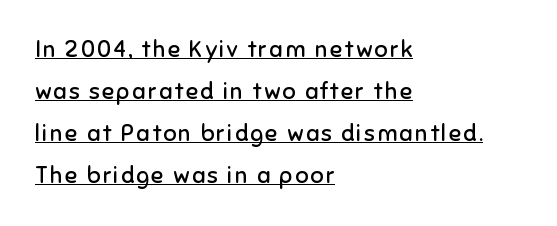
The words here are underlined. Casual observation: everything's shoved over to the left. The typesetting does not lean heavy: it is not bold. These lines were composed using upright roman letters.
